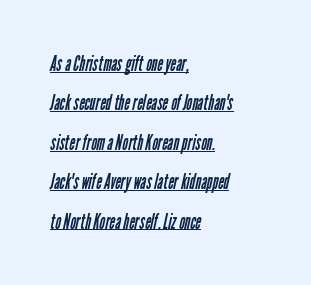
Here the glyphs are tracked normally, forming tight word shapes. Line starts are locked; line ends wander. A typographer would call this underscored text. The weight would be labelled regular, book, light, or lighter still.
